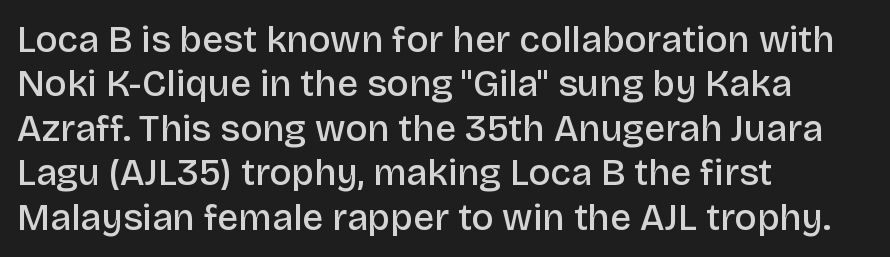
Unlike italic type, these characters show no tilt at all. Rule under the text: the space is simply empty. This is sans-serif lettering, the kind often seen on screens and signage. Spacing verdict: proportional, widths tailored to each character.
